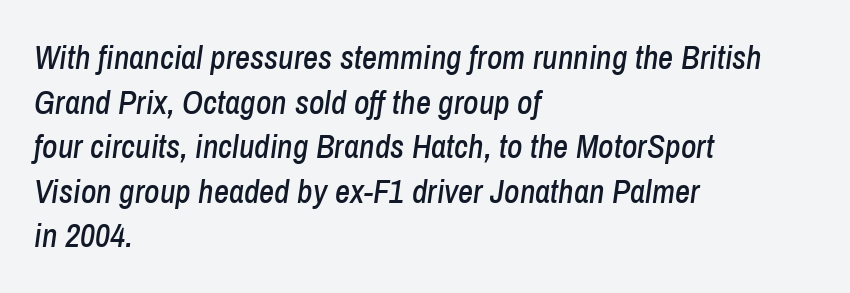
{"italic": "yes", "lean": "right", "slant_degrees": 8, "width": "condensed", "stroke_contrast": "low", "x_height": "medium", "monospaced": "no", "underline": "no", "align": "left", "line_spacing": "normal", "line_spacing_ratio": 1.35, "letter_spacing": "normal", "letter_spacing_em": 0.0, "glyph_px": 33}
